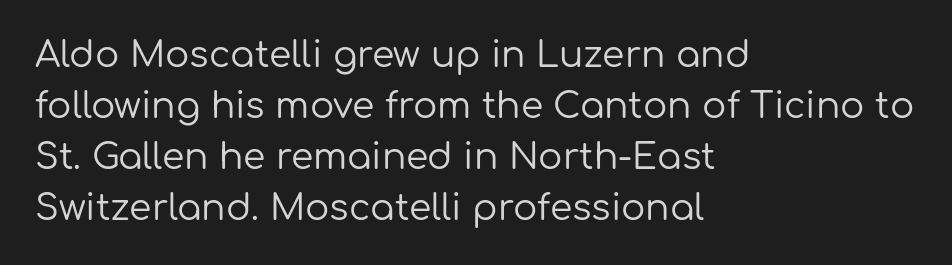
{"serif": "no", "italic": "no", "bold": "no", "weight": "regular", "width": "normal", "stroke_contrast": "low", "x_height": "medium", "monospaced": "no", "underline": "no", "align": "left", "line_spacing": "normal", "line_spacing_ratio": 1.42, "letter_spacing": "normal", "letter_spacing_em": 0.0, "glyph_px": 36}
